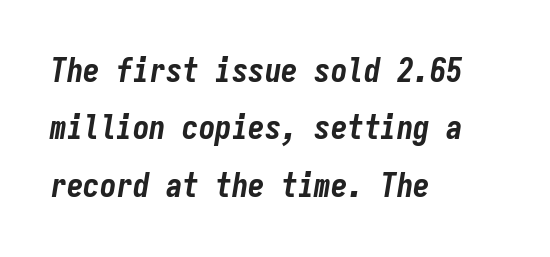
{"italic": "yes", "lean": "right", "slant_degrees": 9, "bold": "yes", "weight": "bold", "width": "condensed", "stroke_contrast": "low", "x_height": "medium", "monospaced": "yes", "underline": "no", "align": "left", "line_spacing_ratio": 1.74, "letter_spacing": "normal", "letter_spacing_em": 0.0, "glyph_px": 33}
